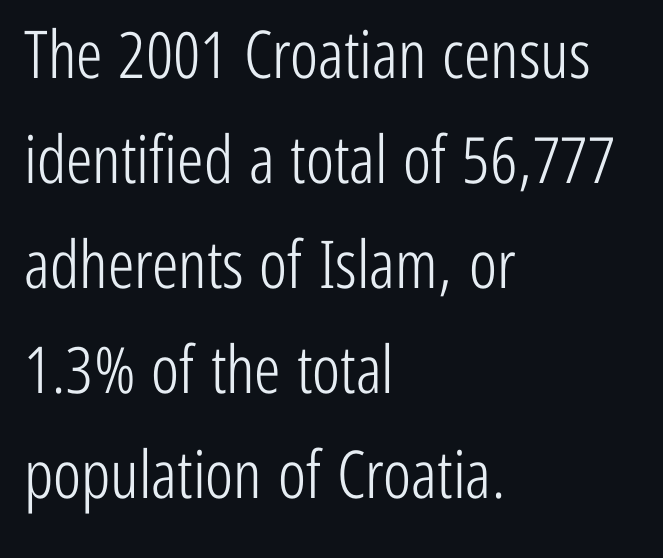
The face used here is rendered with its standard letterfit. The ragged edge is on the right, which tells us the setting is flush left. The weight would be labelled regular, book, light, or lighter still. Descenders hang freely into open space. Spacing verdict: proportional, widths tailored to each character.
